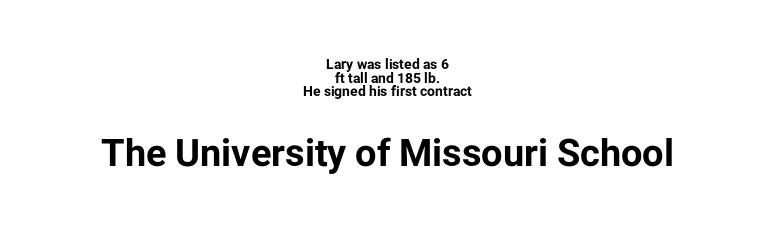
{"serif": "no", "italic": "no", "bold": "yes", "weight": "bold", "width": "normal", "stroke_contrast": "low", "x_height": "medium", "monospaced": "no", "underline": "no", "align": "center", "line_spacing": "tight", "line_spacing_ratio": 0.97, "letter_spacing": "normal", "letter_spacing_em": 0.0, "larger_block": "second", "size_ratio": 2.71, "glyph_px": 38}
